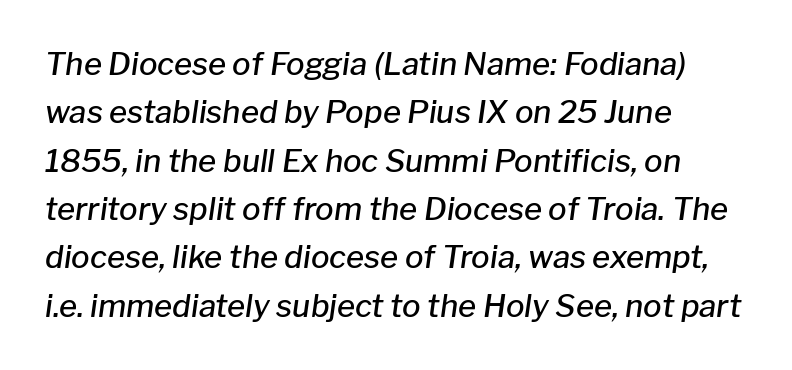
The image shows 31 px semibold type, italic (leaning right); set left-aligned, normal line spacing (1.56x), normal letter spacing, not underlined; low stroke contrast and a medium x-height.
